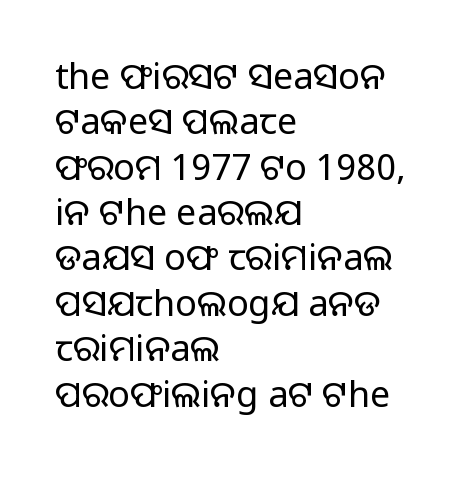
The image shows 36 px regular-weight sans-serif type, upright; set left-aligned, normal line spacing (1.26x), normal letter spacing, not underlined; low stroke contrast and a medium x-height.
